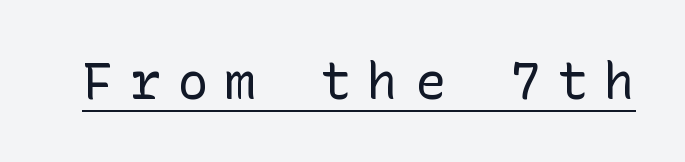
{"serif": "no", "italic": "no", "bold": "no", "weight": "regular", "width": "normal", "stroke_contrast": "low", "x_height": "medium", "underline": "yes", "letter_spacing": "wide", "letter_spacing_em": 0.33, "glyph_px": 51}
